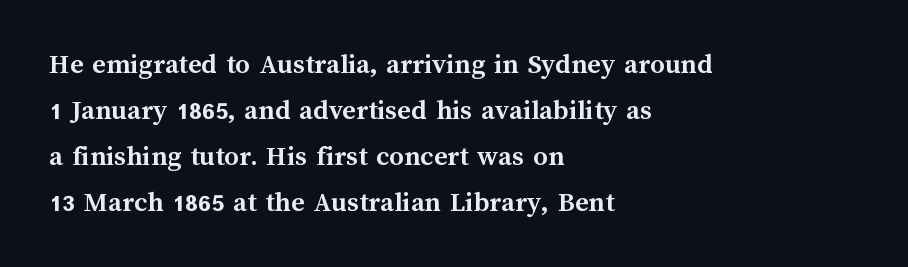
Q: Is the text bold? A: Yes.
Q: Is the text italic (slanted)? A: No, it is upright.
Q: Is the text underlined? A: No.
Q: How is the paragraph aligned? A: Left-aligned.
Q: Is the spacing between letters normal or unusually wide? A: Normal.
Q: Is the spacing between lines tight, normal or loose? A: Normal.
Q: Width (condensed, normal, or wide)? A: Normal.
Q: Stroke contrast? A: Medium.
Q: x-height? A: Medium.
Q: Monospaced? A: No.
